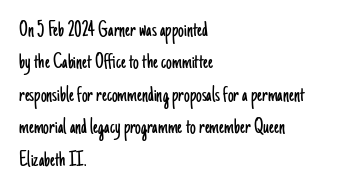
The image shows 23 px text type, upright; set left-aligned, normal line spacing (1.41x), normal letter spacing, not underlined.
